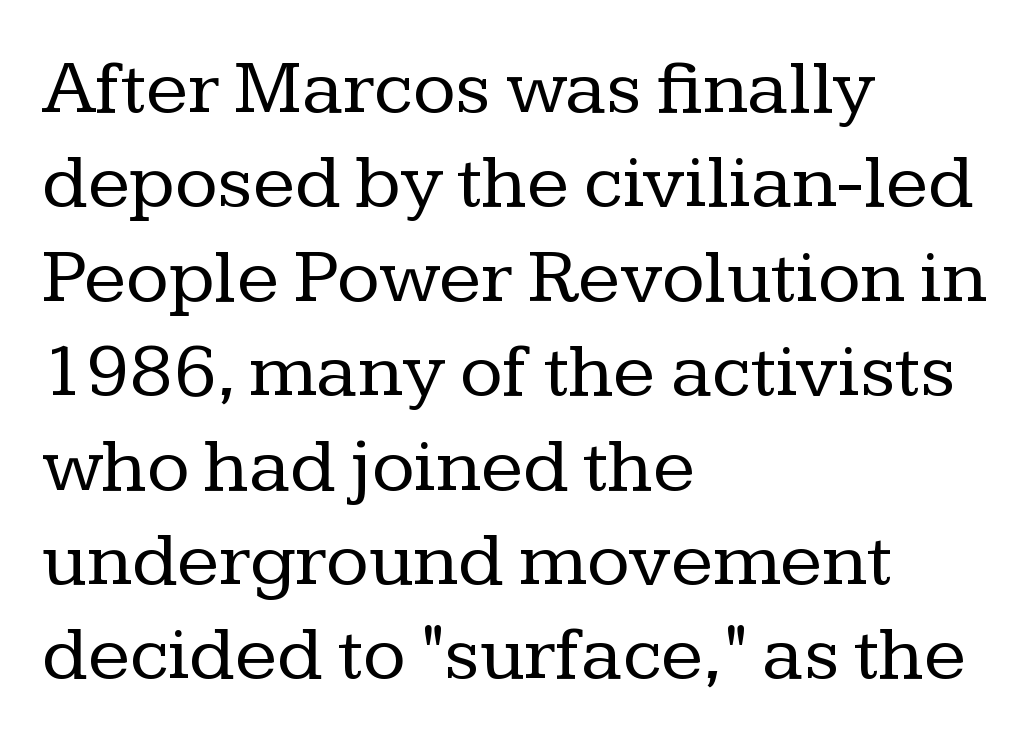
Quick note: not italic, upright. The typesetting does not lean heavy: it is not bold. Each word holds together tightly as a unit, with standard inter-letter gaps. A bare baseline throughout the passage.
